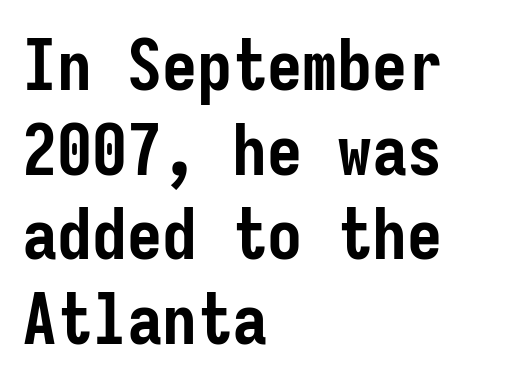
{"serif": "no", "italic": "no", "bold": "yes", "weight": "semibold", "width": "condensed", "stroke_contrast": "low", "x_height": "medium", "monospaced": "yes", "underline": "no", "align": "left", "line_spacing_ratio": 1.21, "letter_spacing": "normal", "letter_spacing_em": 0.0, "glyph_px": 70}
